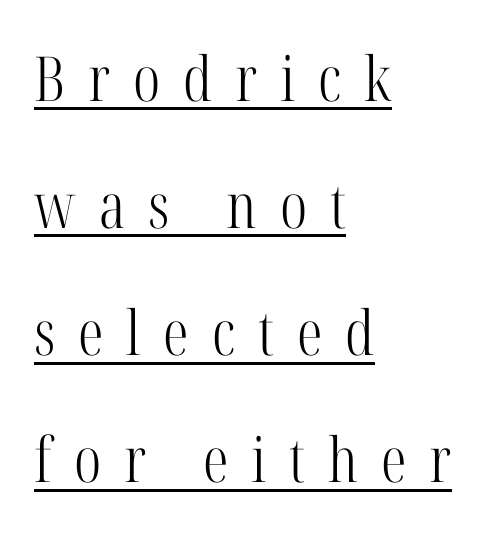
The image shows 62 px light, condensed serif type, upright; set left-aligned, loose line spacing (2.05x), unusually wide letter spacing (+0.37 em), underlined; high stroke contrast and a medium x-height.
